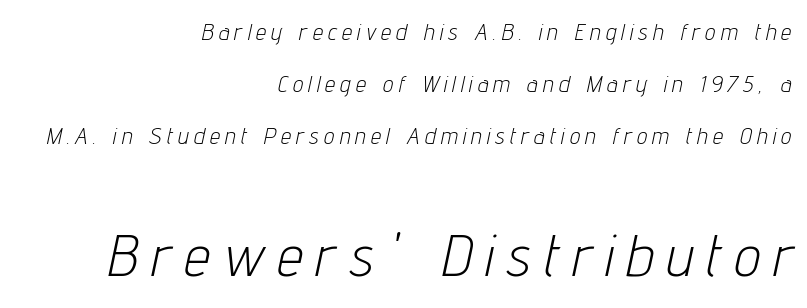
Q: Is the text bold? A: No.
Q: Is the text italic (slanted)? A: Yes, it leans right by about 12 degrees.
Q: Is the text underlined? A: No.
Q: How is the paragraph aligned? A: Right-aligned.
Q: Is the spacing between letters normal or unusually wide? A: Unusually wide.
Q: Is the spacing between lines tight, normal or loose? A: Loose.
Q: Which block of text is set in a larger size, the first (top) or the second (bottom)? A: The second (bottom) one.
Q: Width (condensed, normal, or wide)? A: Condensed.
Q: Stroke contrast? A: Low.
Q: x-height? A: Medium.
Q: Monospaced? A: No.
